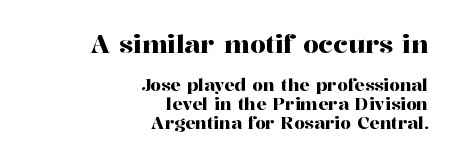
Posture: upright roman. Horizontal bands of white between lines are thin slivers. Note: larger setting up top, smaller setting below. Reading down the block, your eye finds every line finishing at a fixed right position.
